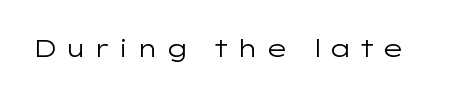
Q: Is the text bold? A: No.
Q: Is the text italic (slanted)? A: No, it is upright.
Q: Is the text underlined? A: No.
Q: Is the spacing between letters normal or unusually wide? A: Unusually wide.
